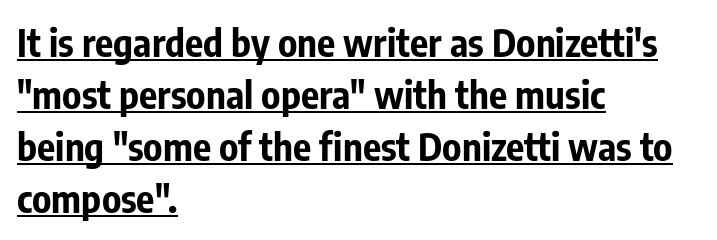
Q: Is the text bold? A: Yes.
Q: Is the text italic (slanted)? A: No, it is upright.
Q: Is the typeface a serif or a sans-serif typeface? A: Sans-serif.
Q: Is the text underlined? A: Yes.
Q: How is the paragraph aligned? A: Left-aligned.
Q: Is the spacing between letters normal or unusually wide? A: Normal.
Q: Is the spacing between lines tight, normal or loose? A: Normal.
Q: Width (condensed, normal, or wide)? A: Condensed.
Q: Stroke contrast? A: Low.
Q: x-height? A: Medium.
Q: Monospaced? A: No.
